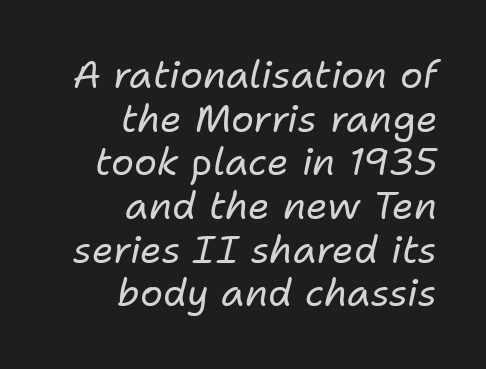
{"italic": "yes", "lean": "right", "slant_degrees": 11, "bold": "no", "weight": "regular", "width": "normal", "stroke_contrast": "low", "x_height": "medium", "monospaced": "no", "underline": "no", "align": "right", "line_spacing": "tight", "line_spacing_ratio": 1.15, "letter_spacing": "normal", "letter_spacing_em": 0.0, "glyph_px": 38}
